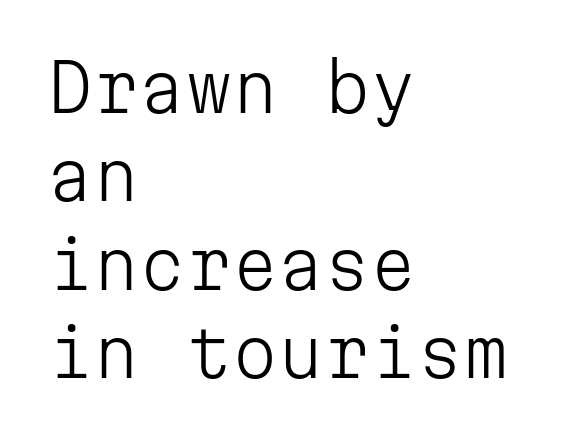
Q: Is the text bold? A: No.
Q: Is the text italic (slanted)? A: No, it is upright.
Q: Is the typeface a serif or a sans-serif typeface? A: Sans-serif.
Q: Is the text underlined? A: No.
Q: How is the paragraph aligned? A: Left-aligned.
Q: Is the spacing between letters normal or unusually wide? A: Normal.
Q: Is the spacing between lines tight, normal or loose? A: Normal.
Q: Width (condensed, normal, or wide)? A: Normal.
Q: Stroke contrast? A: Low.
Q: x-height? A: Medium.
Q: Monospaced? A: Yes.
